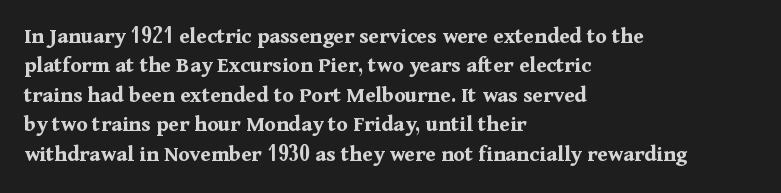
Q: Is the text bold? A: Yes.
Q: Is the text italic (slanted)? A: No, it is upright.
Q: Is the text underlined? A: No.
Q: How is the paragraph aligned? A: Left-aligned.
Q: Is the spacing between letters normal or unusually wide? A: Normal.
Q: Is the spacing between lines tight, normal or loose? A: Normal.
